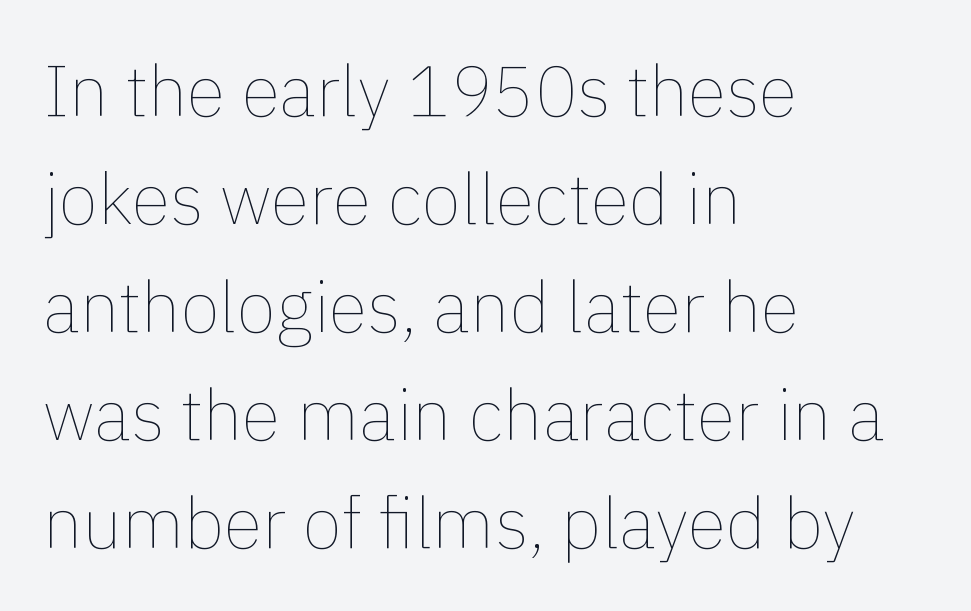
The image shows 71 px thin type, upright; set left-aligned, normal line spacing (1.52x), normal letter spacing, not underlined; a medium x-height.
